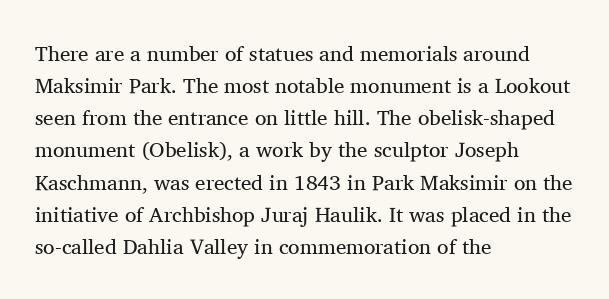
Is the block centered? No — it sits flush against the left margin. Honestly, the row spacing looks completely unremarkable. Check under the words: just untouched page. Ascenders rise straight up at ninety degrees. Nobody touched the tracking dial on this one.
